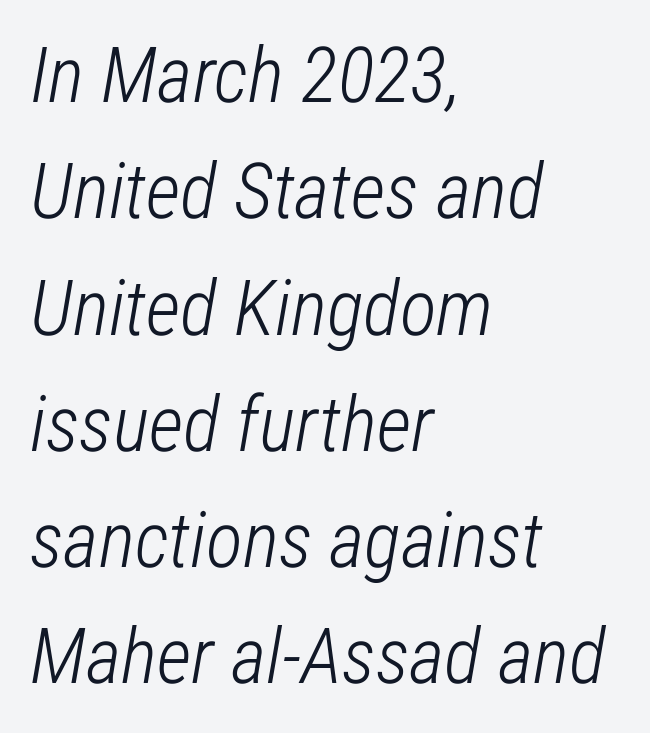
Q: Is the text bold? A: No.
Q: Is the text italic (slanted)? A: Yes, it leans right by about 12 degrees.
Q: Is the text underlined? A: No.
Q: How is the paragraph aligned? A: Left-aligned.
Q: Is the spacing between letters normal or unusually wide? A: Normal.
Q: Is the spacing between lines tight, normal or loose? A: Normal.
Q: Width (condensed, normal, or wide)? A: Condensed.
Q: Stroke contrast? A: Low.
Q: x-height? A: Medium.
Q: Monospaced? A: No.
